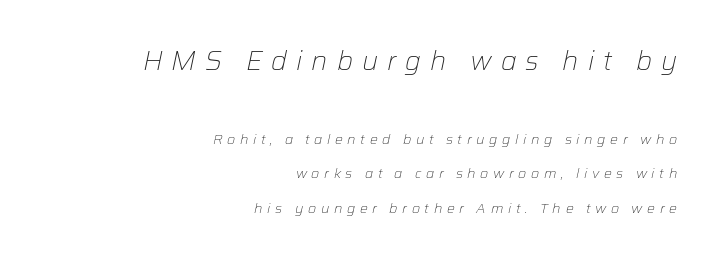
Q: Is the text bold? A: No.
Q: Is the text italic (slanted)? A: Yes, it leans right by about 12 degrees.
Q: Is the text underlined? A: No.
Q: How is the paragraph aligned? A: Right-aligned.
Q: Is the spacing between letters normal or unusually wide? A: Unusually wide.
Q: Is the spacing between lines tight, normal or loose? A: Loose.
Q: Which block of text is set in a larger size, the first (top) or the second (bottom)? A: The first (top) one.
